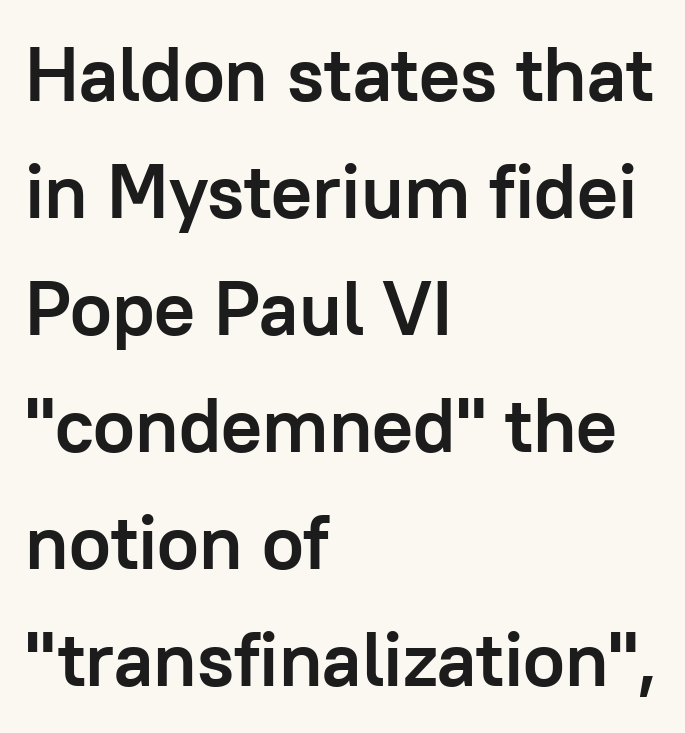
The image shows 76 px semibold sans-serif type, upright; set left-aligned, normal line spacing (1.54x), normal letter spacing, not underlined; low stroke contrast and a medium x-height.
